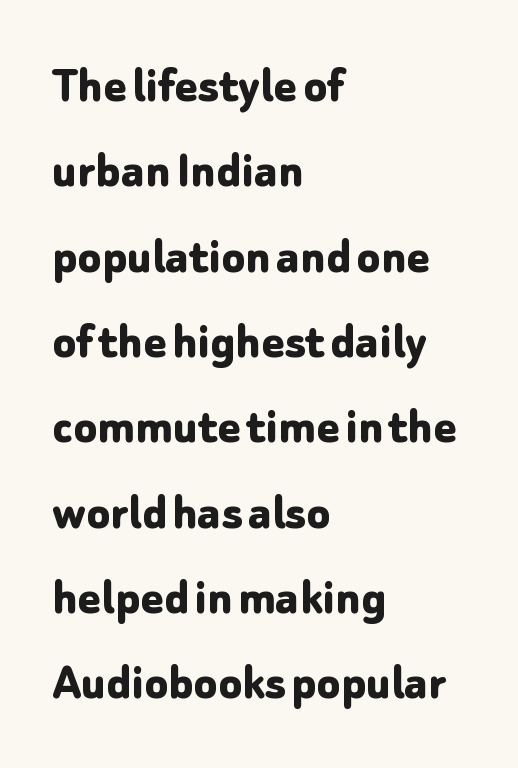
Typeset ragged right — the left edge is the straight one. Students, observe: this is what conventionally led text looks like. In terms of letterform style, serifs are entirely absent. You could not count columns in this text — the font is proportionally spaced. Unmarked baselines from the first word to the last.
